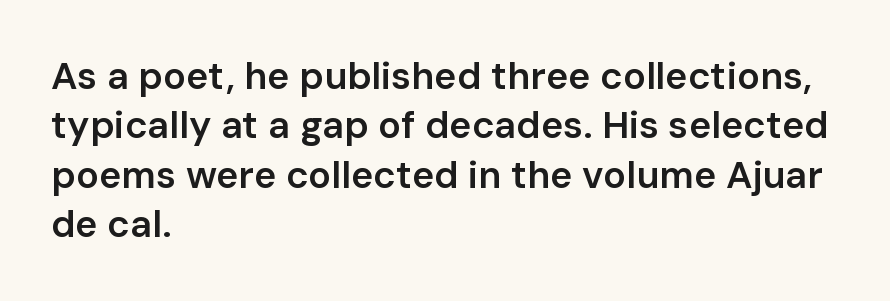
These lines sit exactly where default settings would place them. A typesetter would label this face a sans. Only glyphs here, with clear space below each row. Look at the tracking — it's just the regular setting, nothing added. Summary of weight: moderately heavy, a semibold.
